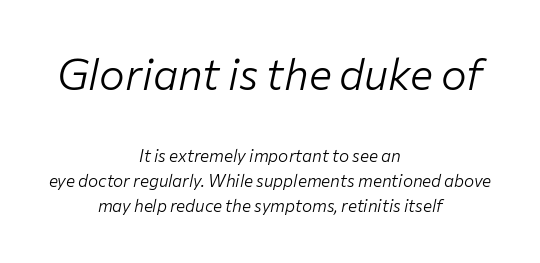
Underline: absent. Tall strokes in this sample are angled rather than plumb. The weight would be labelled regular, book, light, or lighter still. Scale decreases going downward across the two blocks. Vertically, the passage feels balanced, rows spaced as you'd expect.
